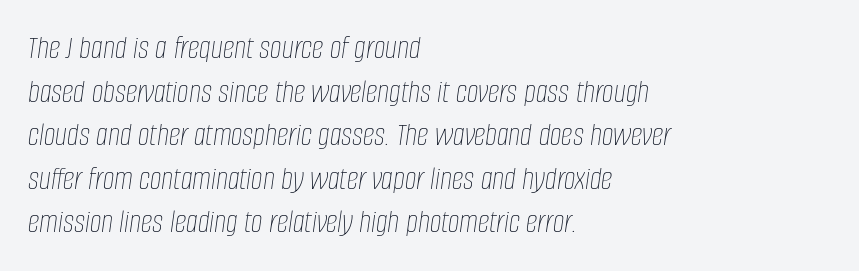
The image shows 33 px thin, condensed type, italic (leaning right); set left-aligned, normal line spacing (1.32x), normal letter spacing, not underlined; low stroke contrast and a large x-height.
